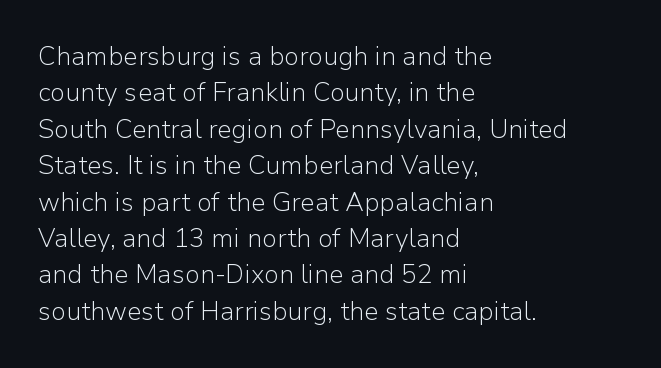
The image shows 26 px text type, upright; set left-aligned, normal line spacing (1.4x), normal letter spacing, not underlined.
